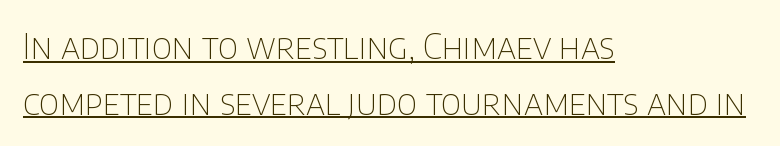
Q: Is the text bold? A: No.
Q: Is the text italic (slanted)? A: No, it is upright.
Q: Is the typeface a serif or a sans-serif typeface? A: Sans-serif.
Q: Is the text underlined? A: Yes.
Q: How is the paragraph aligned? A: Left-aligned.
Q: Is the spacing between letters normal or unusually wide? A: Normal.
Q: Is the spacing between lines tight, normal or loose? A: Normal.
Q: Width (condensed, normal, or wide)? A: Normal.
Q: Stroke contrast? A: Low.
Q: x-height? A: Large.
Q: Monospaced? A: No.
